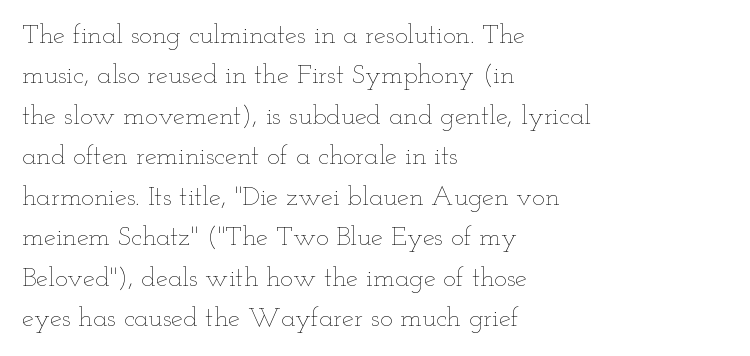
The passage shown stacks its lines at a standard gap. Students, note that the glyphs here touch the page at normal intervals. This reads as an unemphasized weight, regular at the heaviest. Typeset ragged right — the left edge is the straight one. No italicization has been applied; the sample stays upright.
